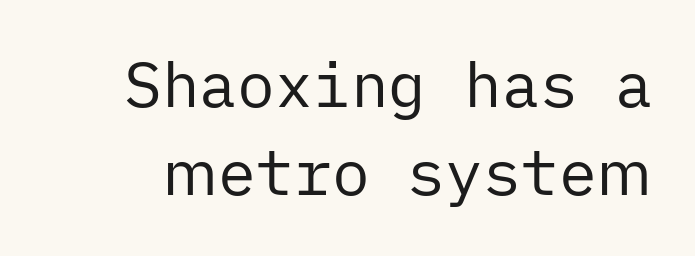
{"serif": "no", "italic": "no", "bold": "no", "weight": "regular", "width": "normal", "stroke_contrast": "low", "x_height": "medium", "underline": "no", "line_spacing": "normal", "line_spacing_ratio": 1.4, "letter_spacing": "normal", "letter_spacing_em": 0.0, "glyph_px": 63}
